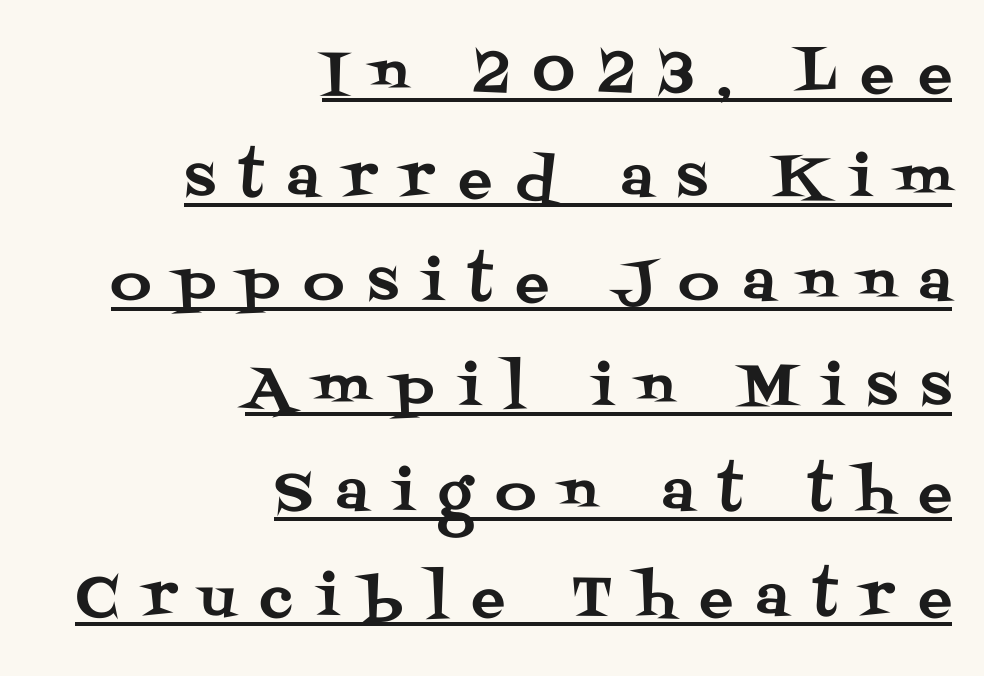
Q: Is the text italic (slanted)? A: No, it is upright.
Q: Is the typeface a serif or a sans-serif typeface? A: Serif.
Q: Is the text underlined? A: Yes.
Q: How is the paragraph aligned? A: Right-aligned.
Q: Is the spacing between letters normal or unusually wide? A: Unusually wide.
Q: Width (condensed, normal, or wide)? A: Normal.
Q: Stroke contrast? A: Medium.
Q: x-height? A: Large.
Q: Monospaced? A: No.
